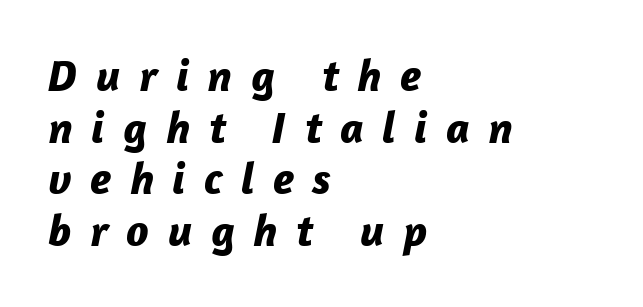
The image shows 45 px bold type, italic (leaning right); set left-aligned, tight line spacing (1.15x), unusually wide letter spacing (+0.41 em), not underlined; low stroke contrast and a medium x-height.
